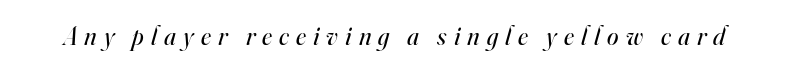
{"italic": "yes", "lean": "right", "slant_degrees": 16, "bold": "no", "underline": "no", "letter_spacing": "wide", "letter_spacing_em": 0.27, "glyph_px": 26}
